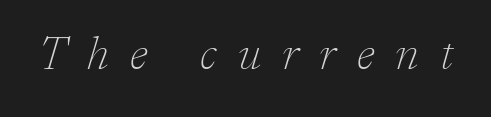
The image shows 46 px thin serif type, italic (leaning right); set unusually wide letter spacing (+0.46 em), not underlined; low stroke contrast and a medium x-height.
